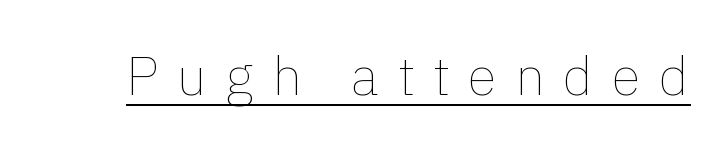
The image shows 54 px thin type, upright; set unusually wide letter spacing (+0.34 em), underlined; low stroke contrast and a medium x-height.
